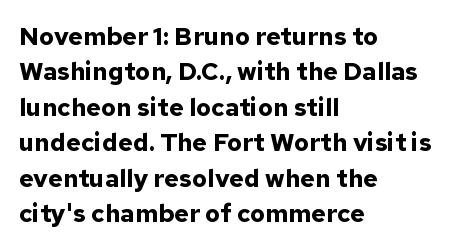
The strokes are fattened all the way to bold. Does the copy run flush right? No — it runs flush left. The face used here is rendered with its standard letterfit. Does the leading feel generous? No, just average. The typography opts for an upright posture over an oblique one.
